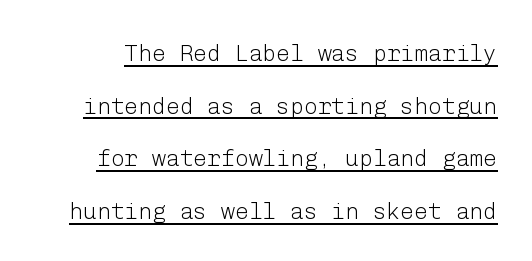
The image shows 23 px text type, upright; set loose line spacing (2.29x), normal letter spacing, underlined.
